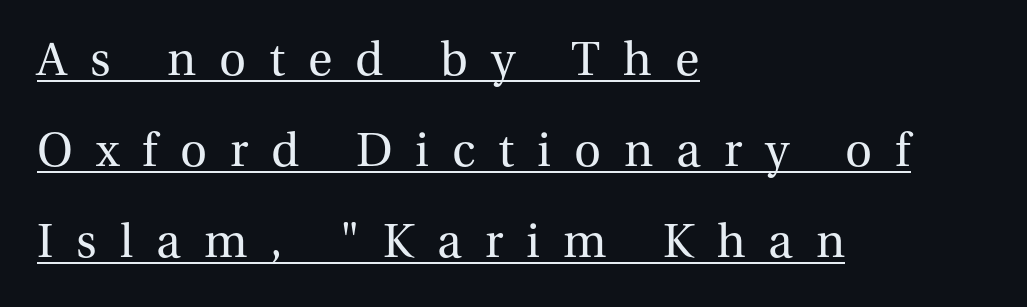
The image shows 50 px regular-weight serif type, upright; set left-aligned, line spacing 1.82x, unusually wide letter spacing (+0.46 em), underlined; medium stroke contrast and a medium x-height.
